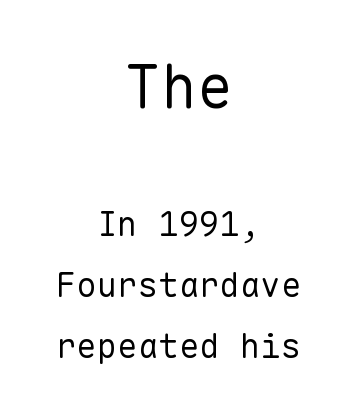
The image shows 60 px regular-weight sans-serif type, upright, monospaced; set centered, line spacing 1.79x, normal letter spacing, not underlined; the first (top) block is 1.76x larger; low stroke contrast and a medium x-height.
